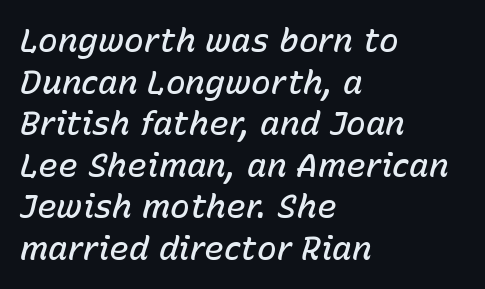
If you drew a line through each stem, it would be angled. This block has exactly the height ordinary leading produces. Does extra space separate the letters? No, they use regular spacing. Horizontally, the lines are justified to the leading edge only.
